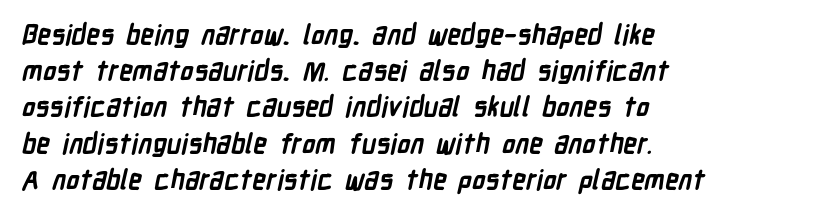
{"bold": "yes", "underline": "no", "align": "left", "line_spacing": "normal", "line_spacing_ratio": 1.34, "letter_spacing": "normal", "letter_spacing_em": 0.0, "glyph_px": 27}
